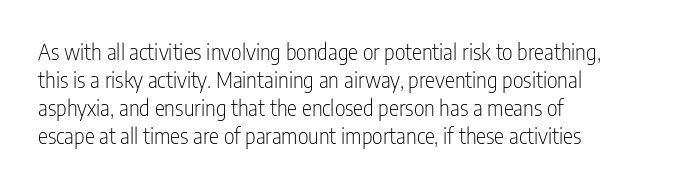
{"italic": "no", "bold": "no", "underline": "no", "align": "left", "line_spacing": "normal", "line_spacing_ratio": 1.33, "letter_spacing": "normal", "letter_spacing_em": 0.0, "glyph_px": 21}
